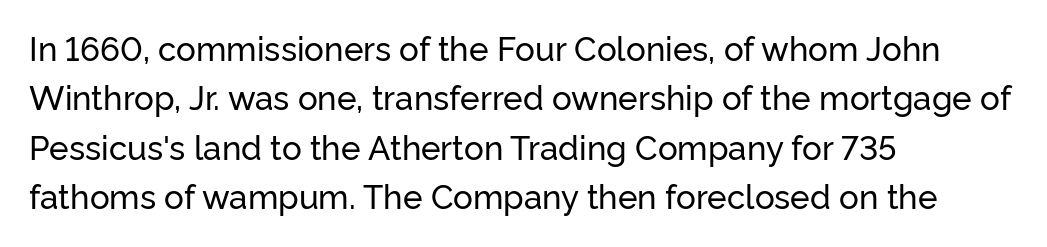
Q: Is the text italic (slanted)? A: No, it is upright.
Q: Is the typeface a serif or a sans-serif typeface? A: Sans-serif.
Q: Is the text underlined? A: No.
Q: How is the paragraph aligned? A: Left-aligned.
Q: Is the spacing between letters normal or unusually wide? A: Normal.
Q: Is the spacing between lines tight, normal or loose? A: Normal.
Q: Width (condensed, normal, or wide)? A: Normal.
Q: Stroke contrast? A: Low.
Q: x-height? A: Medium.
Q: Monospaced? A: No.
